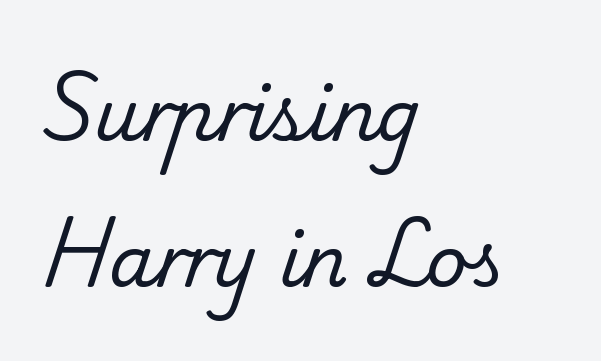
Observe the ordinary spacing: letters are neighbours, not strangers. Letters rest on an invisible, unmarked baseline. No chunkiness to these letters — they're not bold. Varying glyph widths throughout — classic text-font behaviour.
